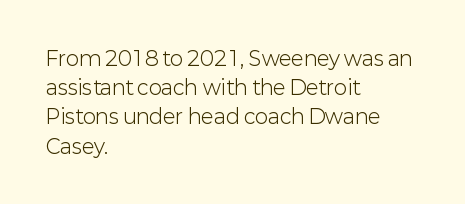
{"italic": "no", "bold": "no", "underline": "no", "align": "left", "line_spacing": "normal", "line_spacing_ratio": 1.46, "letter_spacing": "normal", "letter_spacing_em": 0.0, "glyph_px": 20}
